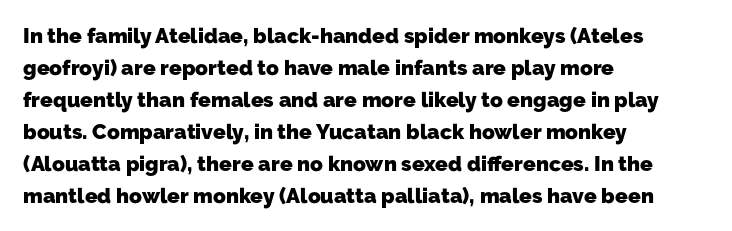
The image shows 21 px bold type; set left-aligned, normal line spacing (1.52x), normal letter spacing, not underlined.
